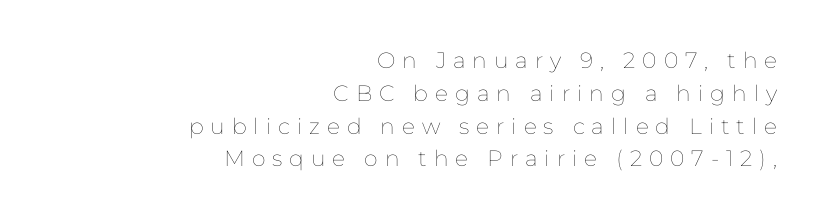
{"italic": "no", "bold": "no", "underline": "no", "align": "right", "line_spacing": "normal", "line_spacing_ratio": 1.49, "letter_spacing": "wide", "letter_spacing_em": 0.31, "glyph_px": 22}
